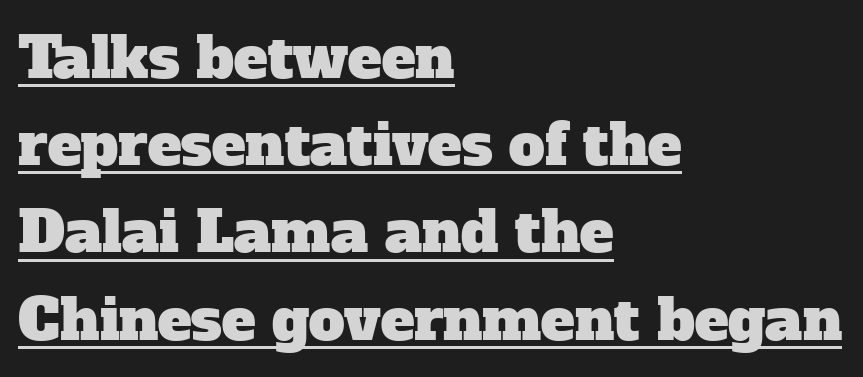
{"serif": "yes", "width": "normal", "stroke_contrast": "low", "x_height": "medium", "monospaced": "no", "underline": "yes", "align": "left", "line_spacing": "normal", "line_spacing_ratio": 1.53, "letter_spacing": "normal", "letter_spacing_em": 0.0, "glyph_px": 57}
